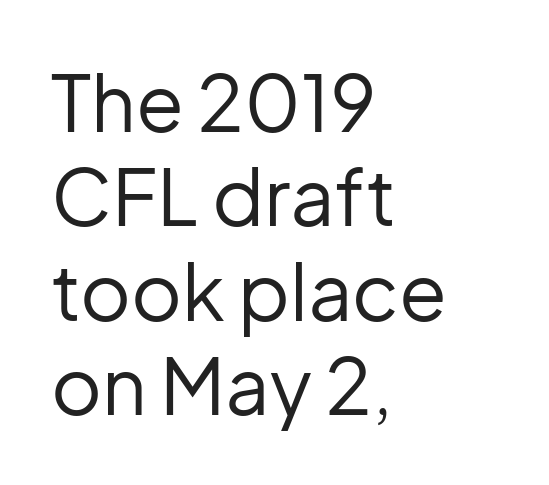
The image shows 78 px regular-weight sans-serif type, upright; set left-aligned, line spacing 1.21x, normal letter spacing, not underlined; low stroke contrast and a medium x-height.
